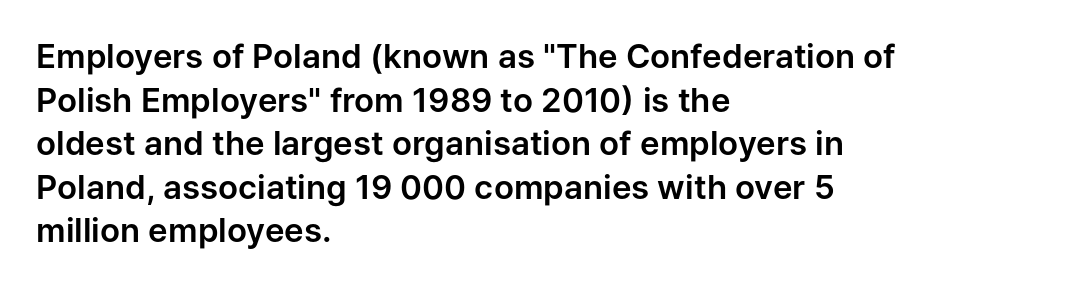
{"serif": "no", "italic": "no", "width": "normal", "stroke_contrast": "low", "x_height": "medium", "monospaced": "no", "underline": "no", "align": "left", "line_spacing": "normal", "line_spacing_ratio": 1.32, "letter_spacing": "normal", "letter_spacing_em": 0.0, "glyph_px": 33}
